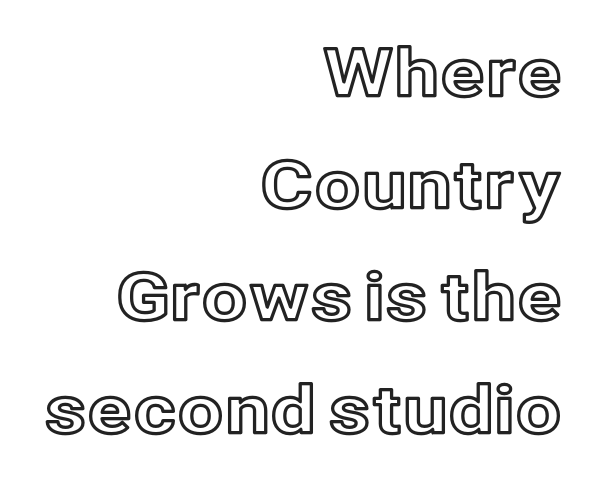
The image shows 66 px text type, upright; set right-aligned, normal line spacing (1.7x), normal letter spacing, not underlined; a medium x-height.
